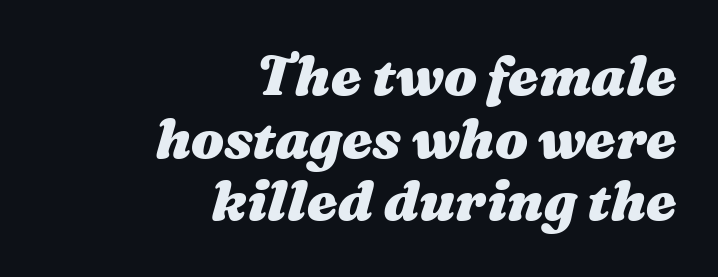
The letterforms sit shoulder to shoulder at normal distance. Rendered with sloped, italic letterforms. A typesetter would call this proportional, since set widths differ per character. A student would call this right alignment; a typographer would say flush right, rag left. Compared with an ordinary text face, these strokes are far heavier — a full bold. The leading is snug, giving the passage a crowded texture.
